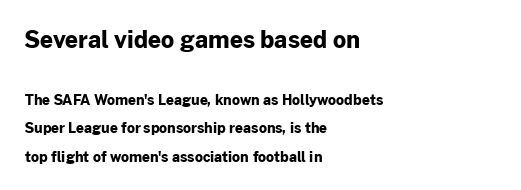
The strokes are fattened all the way to bold. One glance says open: line gaps are wider than usual. The letters stand upright; this is a roman face. Compare the two chunks: the upper has the greater cap height.
